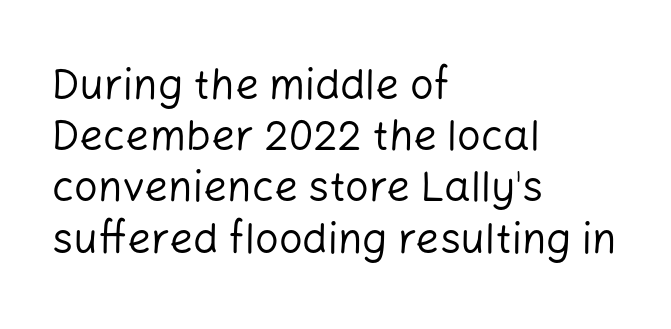
Q: Is the text bold? A: No.
Q: Is the text italic (slanted)? A: No, it is upright.
Q: Is the typeface a serif or a sans-serif typeface? A: Sans-serif.
Q: Is the text underlined? A: No.
Q: How is the paragraph aligned? A: Left-aligned.
Q: Is the spacing between letters normal or unusually wide? A: Normal.
Q: Width (condensed, normal, or wide)? A: Normal.
Q: Stroke contrast? A: Low.
Q: x-height? A: Medium.
Q: Monospaced? A: No.
